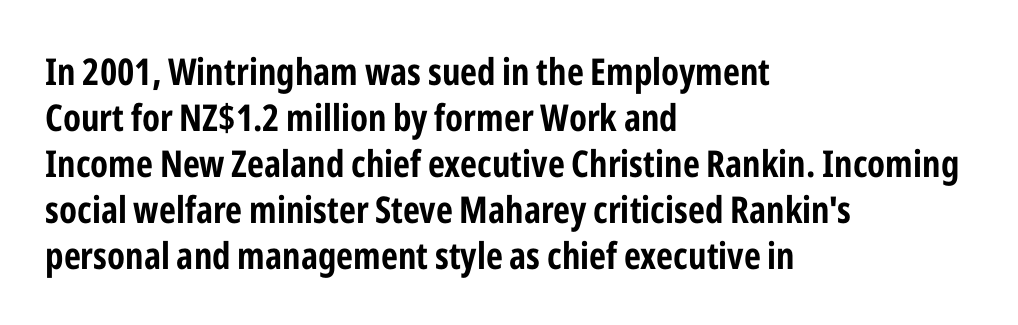
Underlining? Definitely not there. Do the characters align in a grid? No, the font is proportional. Is the block centered? No — it sits flush against the left margin. This rendering employs a face without finishing strokes, i.e., a sans-serif. Letter spacing: default. Thick stems and heavy bowls — unmistakably bold.
